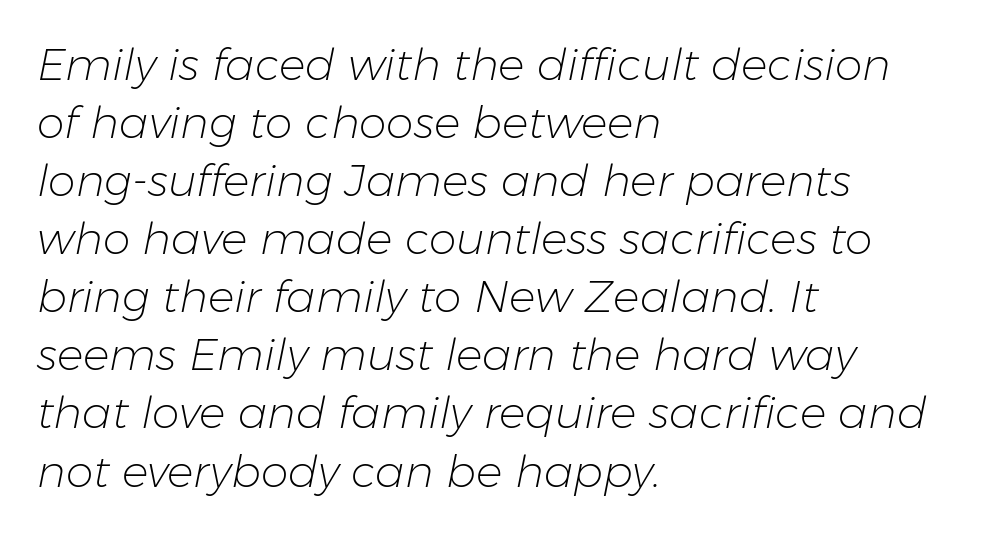
{"italic": "yes", "lean": "right", "slant_degrees": 11, "bold": "no", "weight": "light", "width": "normal", "stroke_contrast": "low", "x_height": "medium", "monospaced": "no", "underline": "no", "align": "left", "line_spacing": "normal", "line_spacing_ratio": 1.32, "letter_spacing": "normal", "letter_spacing_em": 0.0, "glyph_px": 44}
